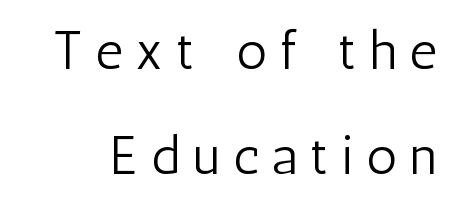
Does the type have serifs? No, each stem ends abruptly. Interline gaps are noticeably wide in this sample. No word sits above an underline. The tracking reads as deliberately expanded to a designer's eye. Varying glyph widths throughout — classic text-font behaviour.
